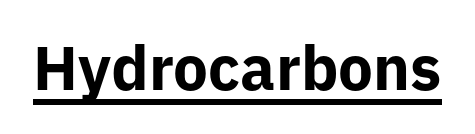
{"serif": "no", "italic": "no", "bold": "yes", "weight": "bold", "width": "normal", "stroke_contrast": "low", "x_height": "medium", "monospaced": "no", "underline": "yes", "letter_spacing": "normal", "letter_spacing_em": 0.0, "glyph_px": 62}
